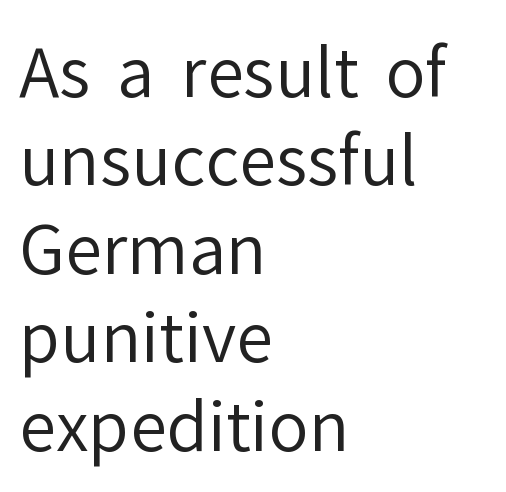
Characters follow at the spacing the type designer built in. Type style note: lacks serifs. Each stroke keeps to a modest, everyday thickness or less. The designer left line spacing at the default. Underlining? Definitely not there.
